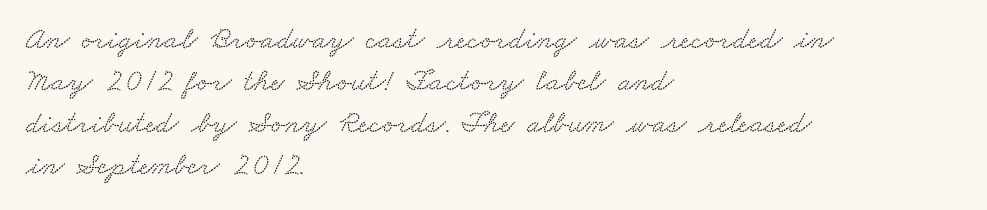
{"serif": "yes", "width": "wide", "stroke_contrast": "medium", "x_height": "small", "monospaced": "no", "underline": "no", "align": "left", "line_spacing": "normal", "line_spacing_ratio": 1.35, "letter_spacing": "normal", "letter_spacing_em": 0.0, "glyph_px": 31}
